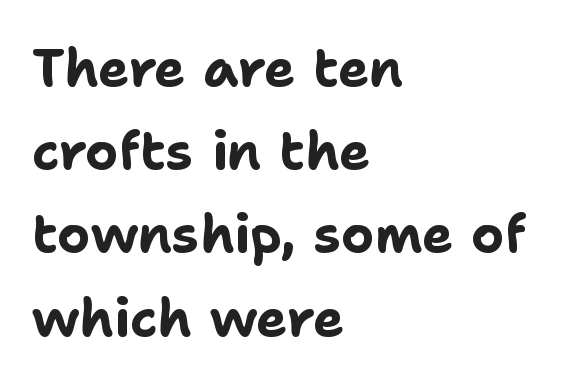
Observe the absence of serifs on each vertical stroke in this sample. The line texture is even and compact thanks to regular tracking. Compared with a centered layout, this one pins lines to the left instead. Successive baselines arrive at the customary interval. The characters look thick and weighty, a clear bold.
